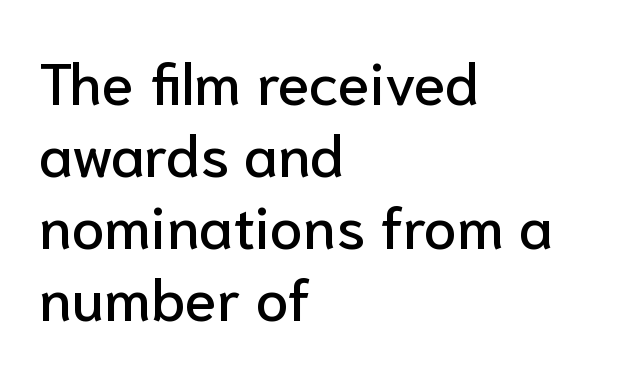
Default kerning and tracking; the words read as compact shapes. Has an underline been added? It has not. The rendering uses natural spacing where letterforms have individual widths. This rendering employs a face without finishing strokes, i.e., a sans-serif. The rendering anchors every line to the left-hand side.
